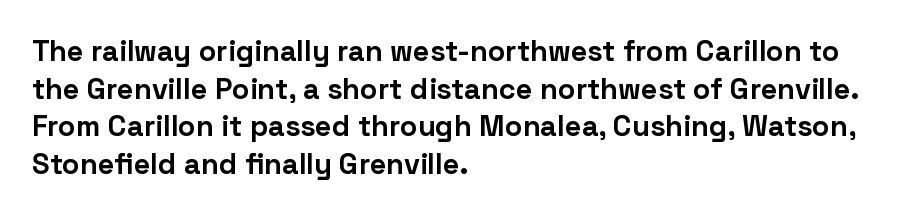
Q: Is the text bold? A: Yes.
Q: Is the text italic (slanted)? A: No, it is upright.
Q: Is the typeface a serif or a sans-serif typeface? A: Sans-serif.
Q: Is the text underlined? A: No.
Q: How is the paragraph aligned? A: Left-aligned.
Q: Is the spacing between letters normal or unusually wide? A: Normal.
Q: Is the spacing between lines tight, normal or loose? A: Normal.
Q: Width (condensed, normal, or wide)? A: Normal.
Q: Stroke contrast? A: Low.
Q: x-height? A: Medium.
Q: Monospaced? A: No.
